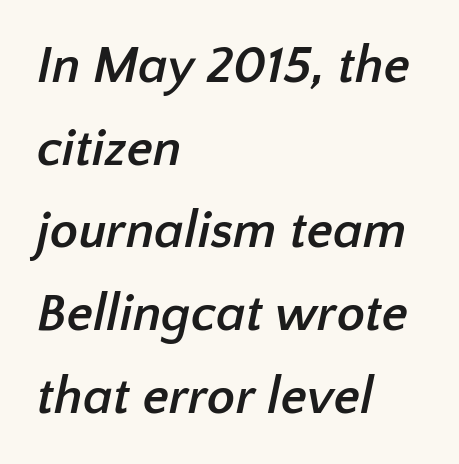
The rendering anchors every line to the left-hand side. The strip under each line holds only bare page. Summary of vertical rhythm: regular, with standard interline spacing. The line texture is even and compact thanks to regular tracking. You'd pick this weight for a headline — it's a proper bold. Classification — sans serif.
